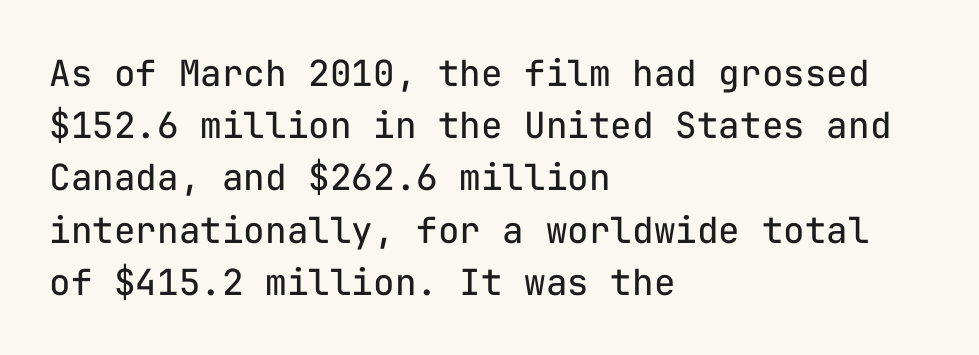
The image shows 36 px regular-weight sans-serif type, upright, monospaced; set left-aligned, normal line spacing (1.45x), normal letter spacing, not underlined; low stroke contrast and a medium x-height.
